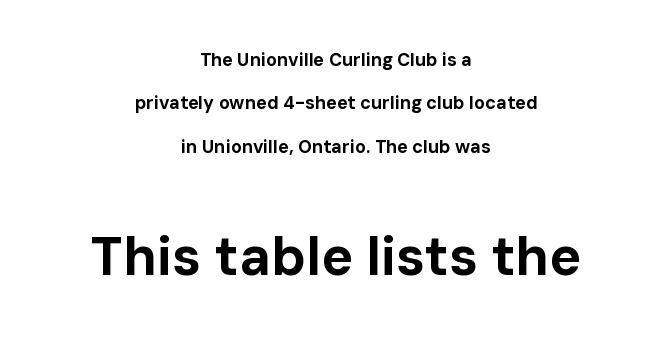
No word sits above an underline. The passage shown is typed in a proportional face where columns would drift. In terms of leading, this rendering errs on the spacious side. Nothing unusual about the tracking: characters are spaced as the font intends. Nope, not italic — everything's standing straight.
